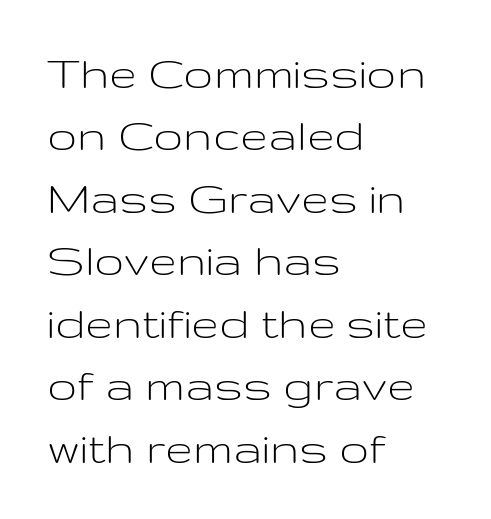
{"serif": "no", "italic": "no", "bold": "no", "weight": "light", "width": "wide", "stroke_contrast": "low", "x_height": "medium", "monospaced": "no", "underline": "no", "align": "left", "line_spacing": "normal", "line_spacing_ratio": 1.25, "letter_spacing": "normal", "letter_spacing_em": 0.0, "glyph_px": 50}
